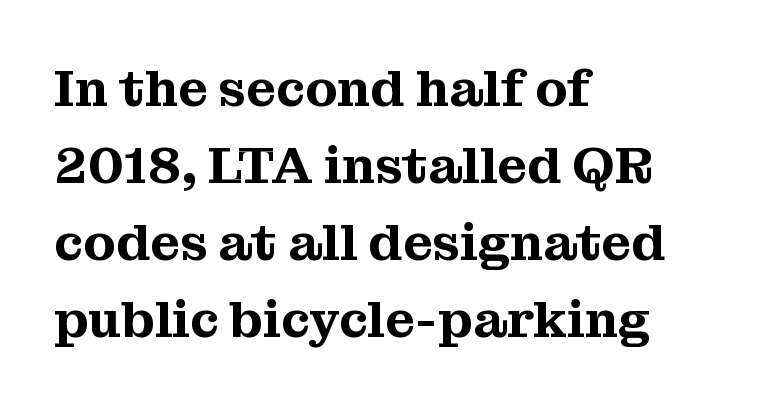
{"serif": "yes", "italic": "no", "width": "normal", "stroke_contrast": "medium", "x_height": "medium", "monospaced": "no", "underline": "no", "align": "left", "line_spacing": "normal", "line_spacing_ratio": 1.48, "letter_spacing": "normal", "letter_spacing_em": 0.0, "glyph_px": 52}
